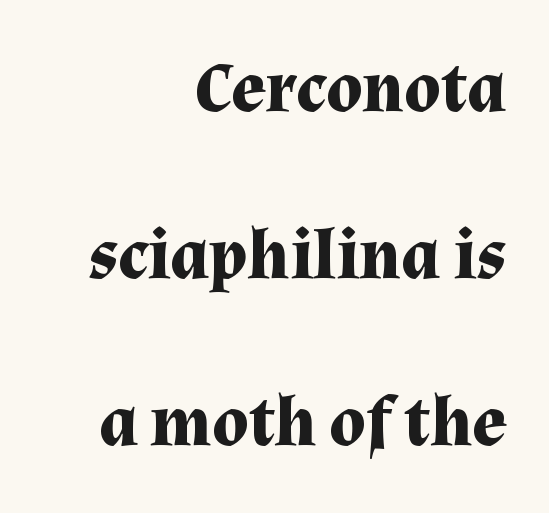
The paragraph has a hard right edge and a soft left edge. The letters are bold, with thick, heavy strokes. Classification — serif. Think of a printed novel: that variable character pitch is what you see here. The letters sit at their default tracking, neither squeezed nor spread.
